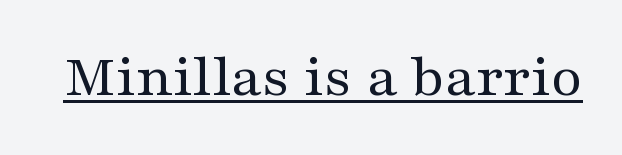
Q: Is the text bold? A: No.
Q: Is the text italic (slanted)? A: No, it is upright.
Q: Is the typeface a serif or a sans-serif typeface? A: Serif.
Q: Is the text underlined? A: Yes.
Q: Is the spacing between letters normal or unusually wide? A: Normal.
Q: Width (condensed, normal, or wide)? A: Wide.
Q: Stroke contrast? A: Medium.
Q: x-height? A: Medium.
Q: Monospaced? A: No.
